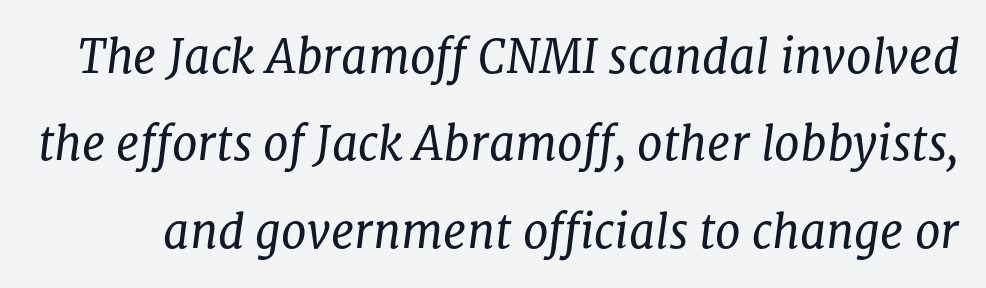
Is the stroke heavy? The answer is a plain regular-or-lighter. Are there feet on the stems? There are — it's a serif. Looking at the ascenders, they clearly lean. In terms of letterspacing, this is plain default setting.
